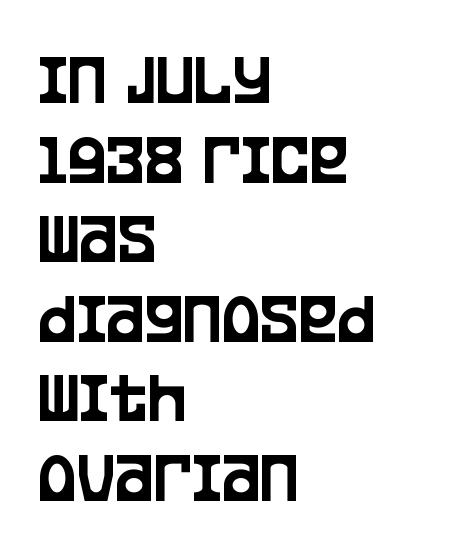
The image shows 73 px condensed sans-serif type, upright; set left-aligned, tight line spacing (1.09x), normal letter spacing, not underlined; low stroke contrast and a large x-height.
